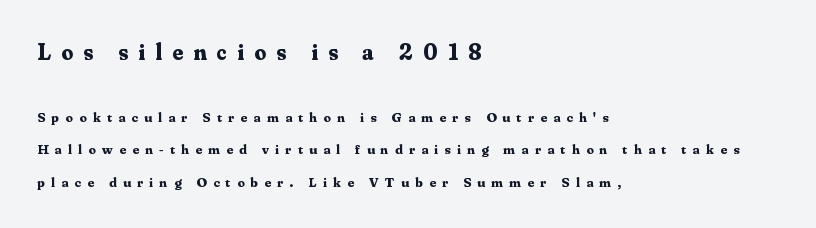
Widely set lines give the paragraph a tall, airy silhouette. Italic: no, the glyphs are upright roman. Strokes here are thick enough to call this a true bold. Large over small — that's the arrangement of the two blocks here. Visually the block forms a straight wall on the left and a jagged coastline on the right.
